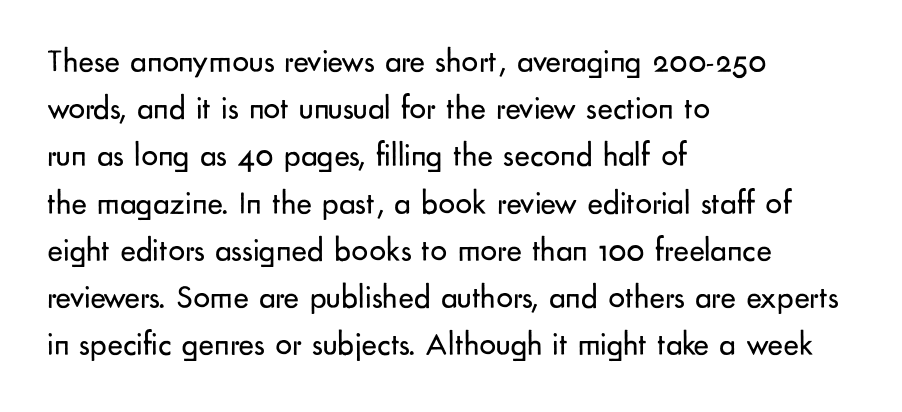
{"serif": "no", "italic": "no", "bold": "no", "weight": "regular", "width": "normal", "stroke_contrast": "low", "x_height": "small", "monospaced": "no", "underline": "no", "align": "left", "line_spacing": "normal", "line_spacing_ratio": 1.43, "letter_spacing": "normal", "letter_spacing_em": 0.0, "glyph_px": 33}
